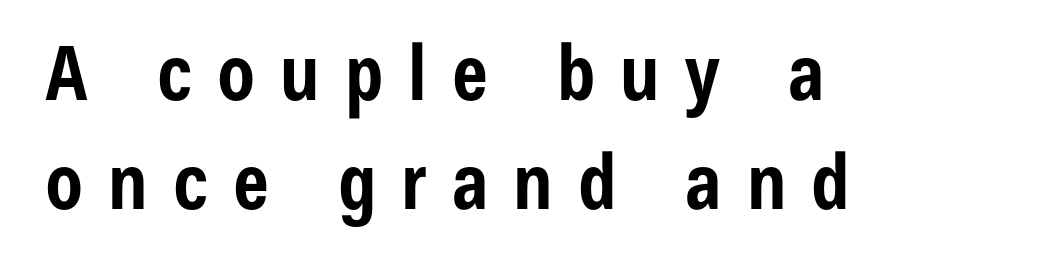
{"serif": "no", "italic": "no", "bold": "yes", "weight": "bold", "width": "condensed", "stroke_contrast": "low", "x_height": "medium", "monospaced": "no", "underline": "no", "align": "left", "line_spacing": "normal", "line_spacing_ratio": 1.44, "letter_spacing": "wide", "letter_spacing_em": 0.33, "glyph_px": 76}
